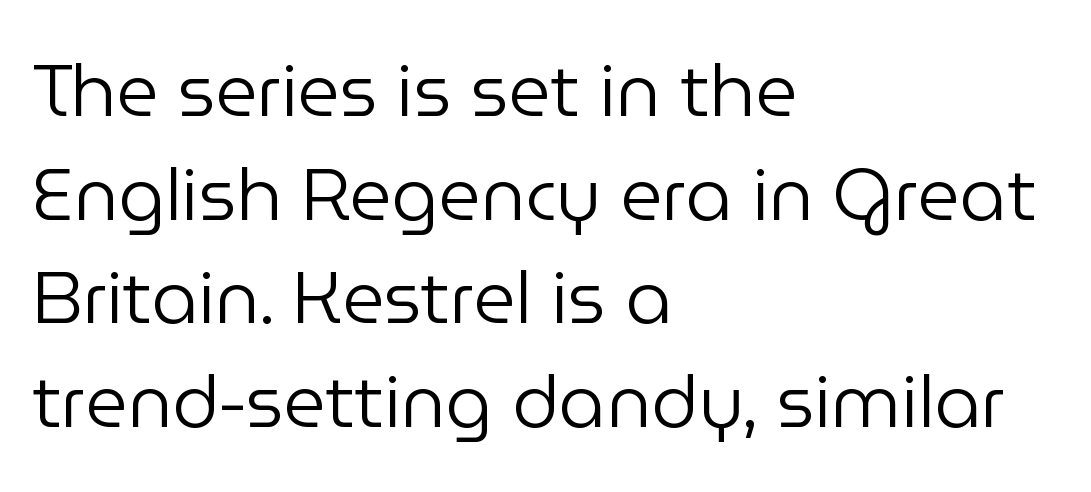
Q: Is the text bold? A: No.
Q: Is the text italic (slanted)? A: No, it is upright.
Q: Is the typeface a serif or a sans-serif typeface? A: Sans-serif.
Q: Is the text underlined? A: No.
Q: How is the paragraph aligned? A: Left-aligned.
Q: Is the spacing between letters normal or unusually wide? A: Normal.
Q: Is the spacing between lines tight, normal or loose? A: Normal.
Q: Width (condensed, normal, or wide)? A: Normal.
Q: Stroke contrast? A: Low.
Q: x-height? A: Medium.
Q: Monospaced? A: No.
